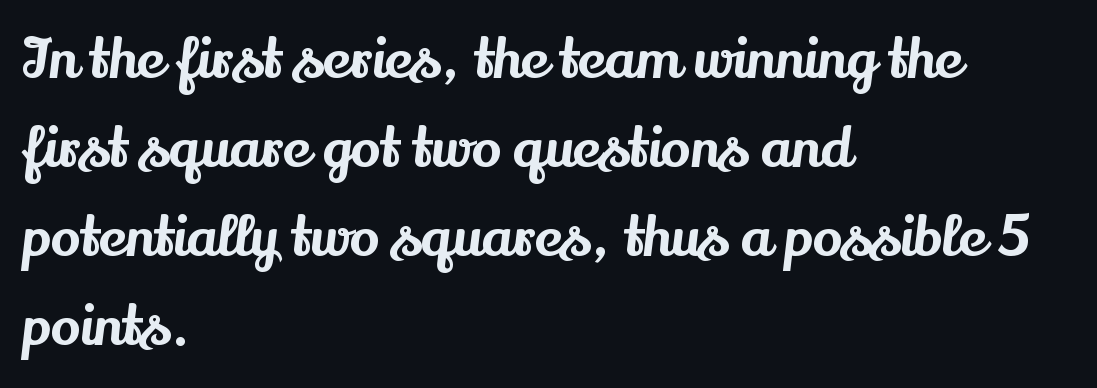
{"serif": "yes", "width": "normal", "stroke_contrast": "medium", "x_height": "small", "monospaced": "no", "underline": "no", "align": "left", "line_spacing": "normal", "line_spacing_ratio": 1.59, "letter_spacing": "normal", "letter_spacing_em": 0.0, "glyph_px": 56}
